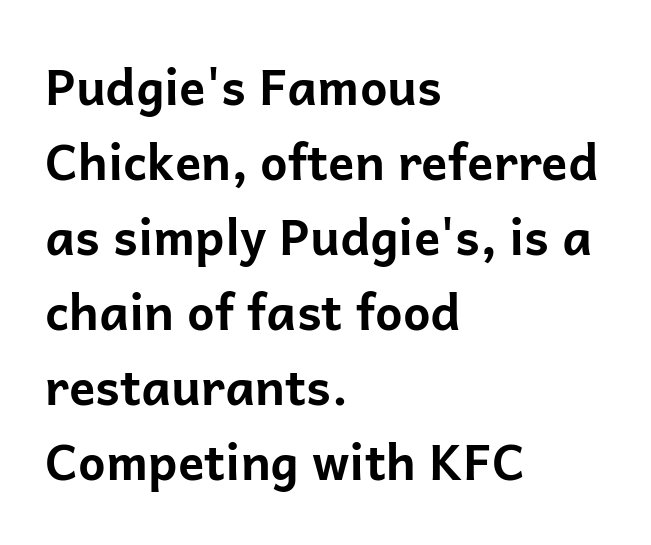
The image shows 49 px bold sans-serif type, upright; set left-aligned, normal line spacing (1.53x), normal letter spacing, not underlined; low stroke contrast and a medium x-height.
